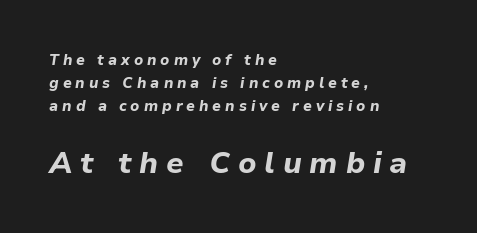
Q: Is the text bold? A: Yes.
Q: Is the text italic (slanted)? A: Yes, it leans right by about 9 degrees.
Q: Is the text underlined? A: No.
Q: How is the paragraph aligned? A: Left-aligned.
Q: Is the spacing between letters normal or unusually wide? A: Unusually wide.
Q: Is the spacing between lines tight, normal or loose? A: Normal.
Q: Which block of text is set in a larger size, the first (top) or the second (bottom)? A: The second (bottom) one.
Q: Width (condensed, normal, or wide)? A: Normal.
Q: Stroke contrast? A: Low.
Q: x-height? A: Medium.
Q: Monospaced? A: No.
